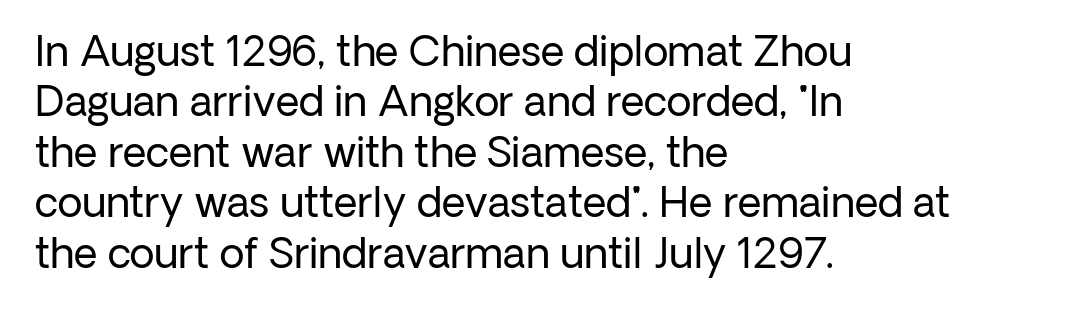
The image shows 41 px regular-weight sans-serif type, upright; set left-aligned, line spacing 1.23x, normal letter spacing, not underlined; low stroke contrast and a medium x-height.
